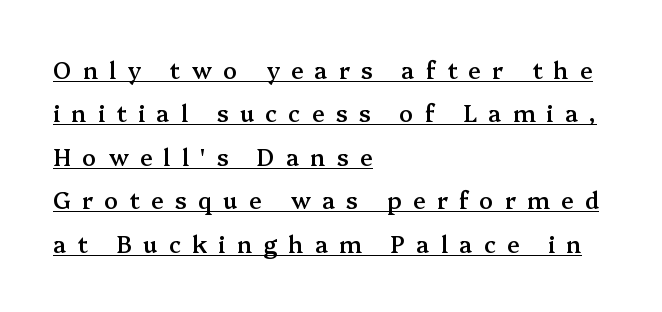
Q: Is the text bold? A: Semi-bold.
Q: Is the text italic (slanted)? A: No, it is upright.
Q: Is the text underlined? A: Yes.
Q: How is the paragraph aligned? A: Left-aligned.
Q: Is the spacing between letters normal or unusually wide? A: Unusually wide.
